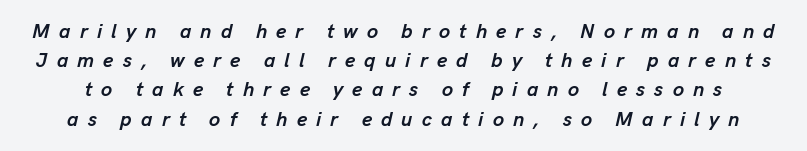
The image shows 20 px bold type, italic (leaning right); set normal line spacing (1.46x), unusually wide letter spacing (+0.46 em), not underlined.
